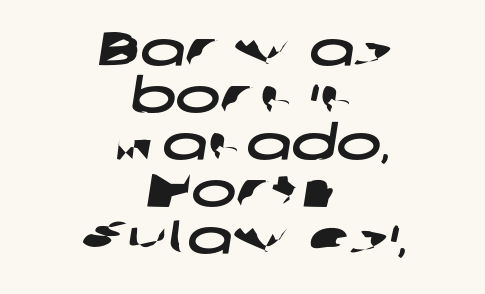
Underline: absent. Short note: letters normally spaced. Line starts and ends both wander, symmetrically. The face used here is a sans, in the tradition of grotesques and geometrics. Reading down the column, the eye jumps only a short way to each next line.
